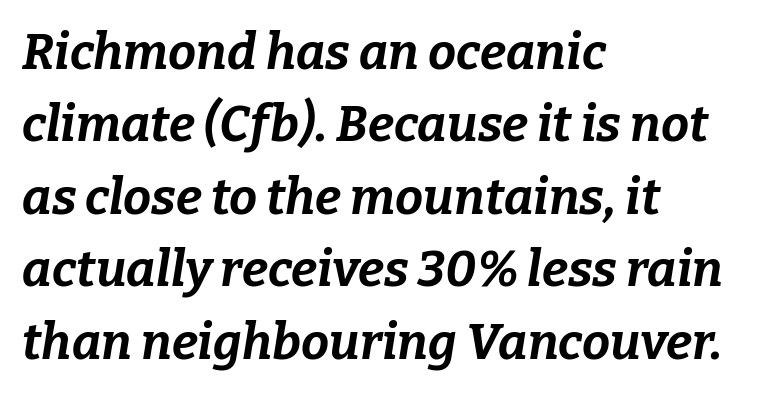
Q: Is the text bold? A: Yes.
Q: Is the text italic (slanted)? A: Yes, it leans right by about 9 degrees.
Q: Is the text underlined? A: No.
Q: How is the paragraph aligned? A: Left-aligned.
Q: Is the spacing between letters normal or unusually wide? A: Normal.
Q: Is the spacing between lines tight, normal or loose? A: Normal.
Q: Width (condensed, normal, or wide)? A: Normal.
Q: Stroke contrast? A: Low.
Q: x-height? A: Medium.
Q: Monospaced? A: No.
